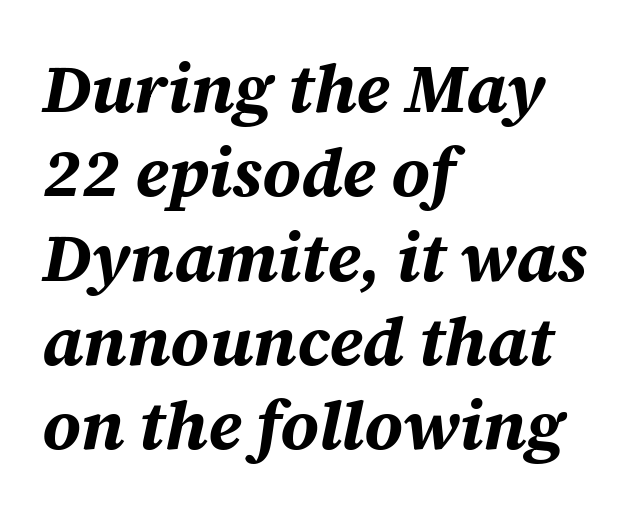
You'd pick this weight for a headline — it's a proper bold. Does the lettering tilt? It does — this is italic. Is this a fixed-width face? No — the glyphs have proportional, varying widths. Left-aligned paragraph, ragged on the right. Does extra space separate the letters? No, they use regular spacing.
